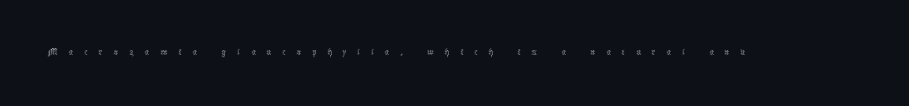
The image shows 22 px text type, upright; set unusually wide letter spacing (+0.5 em), not underlined.
